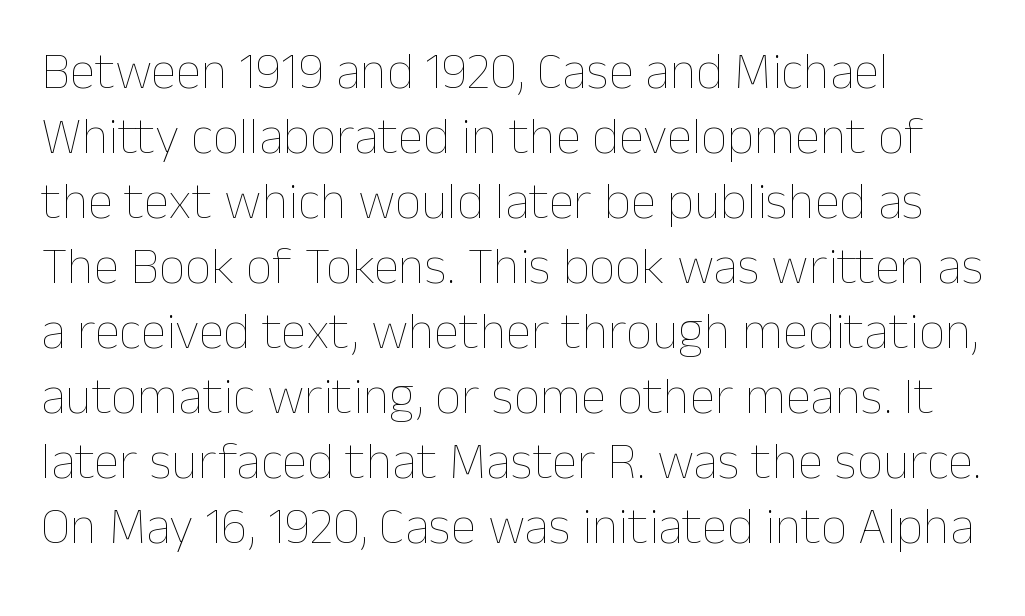
{"italic": "no", "bold": "no", "weight": "thin", "width": "normal", "stroke_contrast": "low", "x_height": "medium", "monospaced": "no", "underline": "no", "align": "left", "line_spacing": "normal", "line_spacing_ratio": 1.25, "letter_spacing": "normal", "letter_spacing_em": 0.0, "glyph_px": 52}
